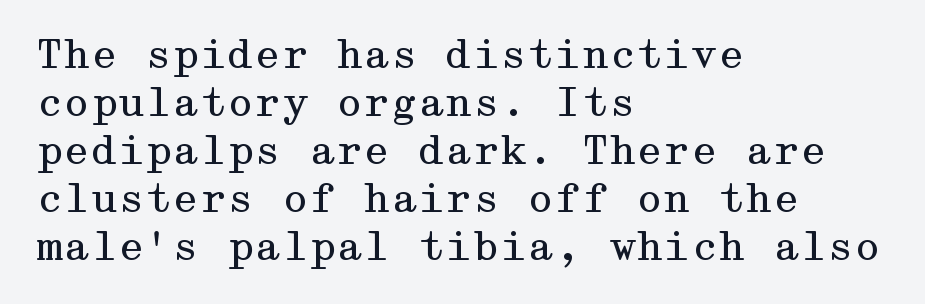
The image shows 39 px regular-weight, wide serif type, upright; set left-aligned, line spacing 1.23x, normal letter spacing, not underlined; medium stroke contrast and a medium x-height.
